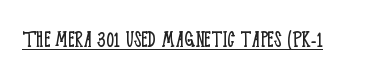
Q: Is the text bold? A: No.
Q: Is the text italic (slanted)? A: No, it is upright.
Q: Is the text underlined? A: Yes.
Q: Is the spacing between letters normal or unusually wide? A: Normal.
